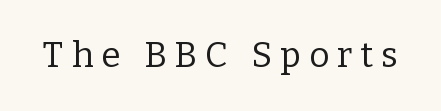
{"serif": "yes", "italic": "no", "bold": "no", "weight": "regular", "width": "normal", "stroke_contrast": "low", "x_height": "medium", "monospaced": "no", "underline": "no", "letter_spacing": "wide", "letter_spacing_em": 0.23, "glyph_px": 35}
